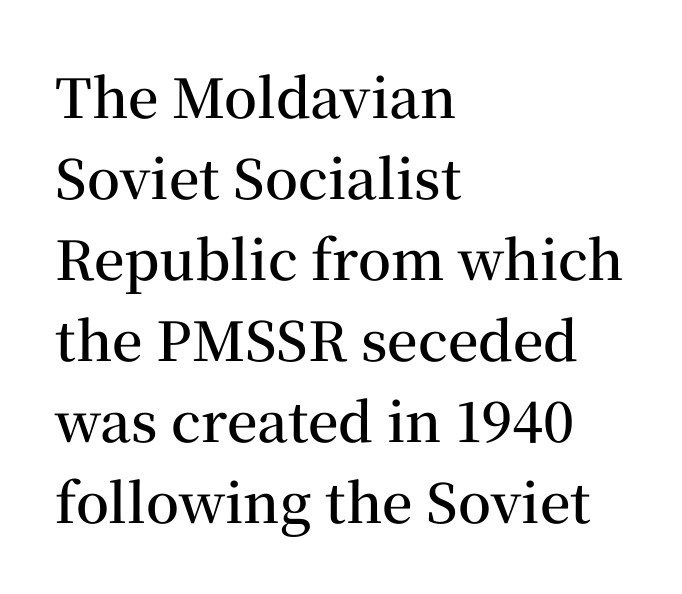
Each letter keeps its own natural width here, so spacing adapts to shape. The paragraph has a hard left edge and a soft right edge. Inter-character spacing is left at the font's built-in metrics. Is the type bold? Partly — it's a semibold, heavier than regular but not fully bold.
